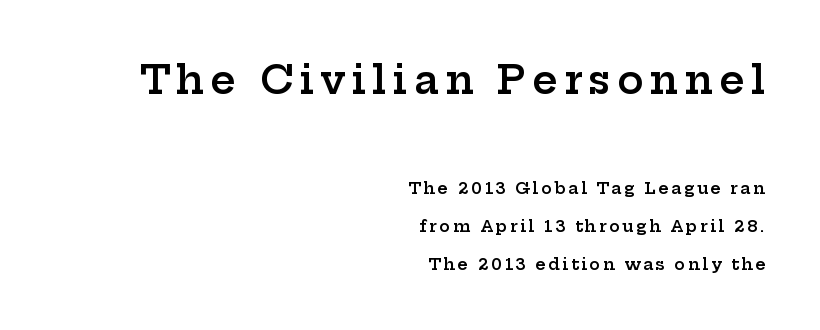
{"serif": "yes", "italic": "no", "bold": "semi", "weight": "semibold", "width": "wide", "stroke_contrast": "low", "x_height": "medium", "monospaced": "no", "underline": "no", "align": "right", "line_spacing": "loose", "line_spacing_ratio": 2.36, "larger_block": "first", "size_ratio": 2.44, "glyph_px": 39}
